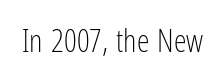
The image shows 32 px light, condensed sans-serif type, upright; set normal letter spacing, not underlined; low stroke contrast and a medium x-height.
